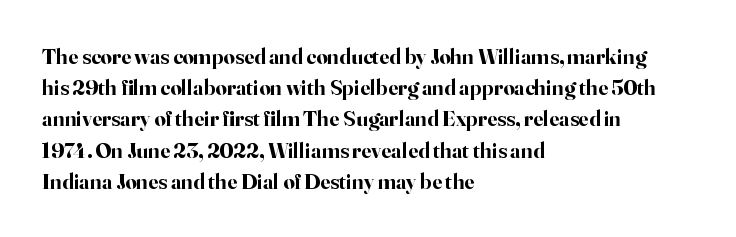
{"italic": "no", "bold": "yes", "underline": "no", "align": "left", "line_spacing": "normal", "line_spacing_ratio": 1.42, "letter_spacing": "normal", "letter_spacing_em": 0.0, "glyph_px": 22}
